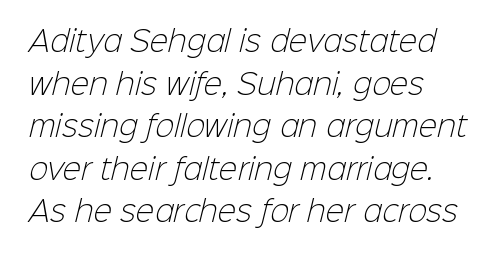
{"serif": "no", "bold": "no", "weight": "light", "width": "normal", "stroke_contrast": "low", "x_height": "medium", "monospaced": "no", "underline": "no", "align": "left", "line_spacing": "normal", "line_spacing_ratio": 1.52, "letter_spacing": "normal", "letter_spacing_em": 0.0, "glyph_px": 28}
